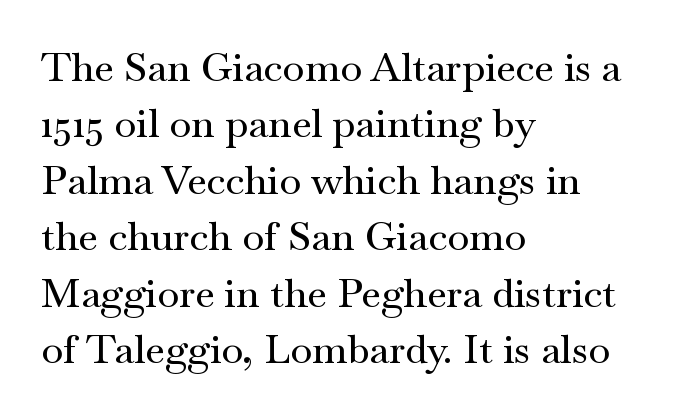
A typesetter would call this proportional, since set widths differ per character. Anything drawn beneath the words? Only blank space. The passage shown has conventional tracking throughout. The lettering holds an erect, upright posture throughout.
